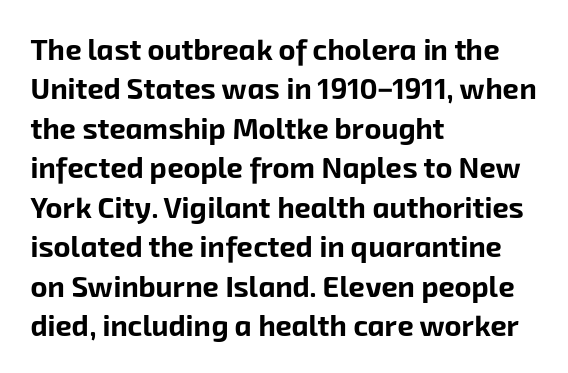
The image shows 29 px bold sans-serif type; set left-aligned, normal line spacing (1.36x), normal letter spacing, not underlined; low stroke contrast and a medium x-height.
